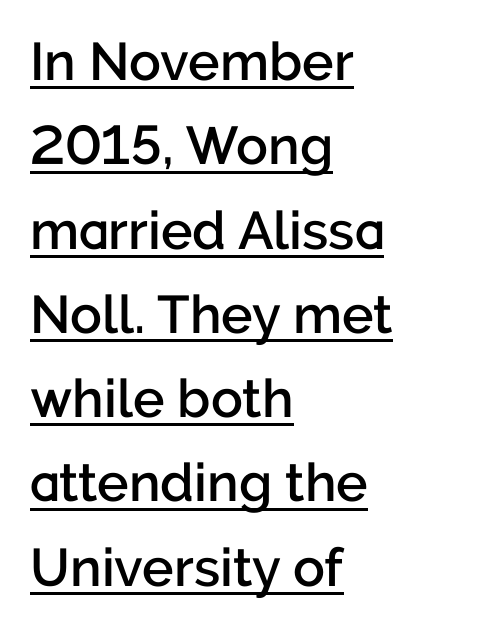
Notice the strokes are somewhat thickened but not fully heavy: this is a semibold. Rendered with straight, roman letterforms. Words appear dense and cohesive because spacing is normal. The rendering uses the underline text-decoration.
